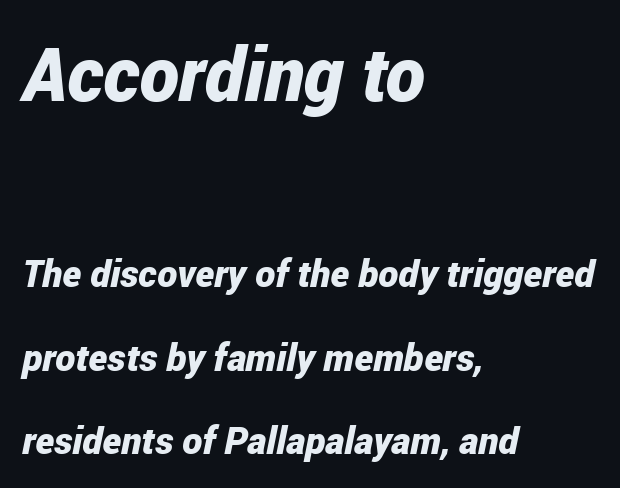
The image shows 75 px bold, condensed type, italic (leaning right); set left-aligned, loose line spacing (2.2x), normal letter spacing, not underlined; the first (top) block is 1.97x larger; low stroke contrast and a medium x-height.
